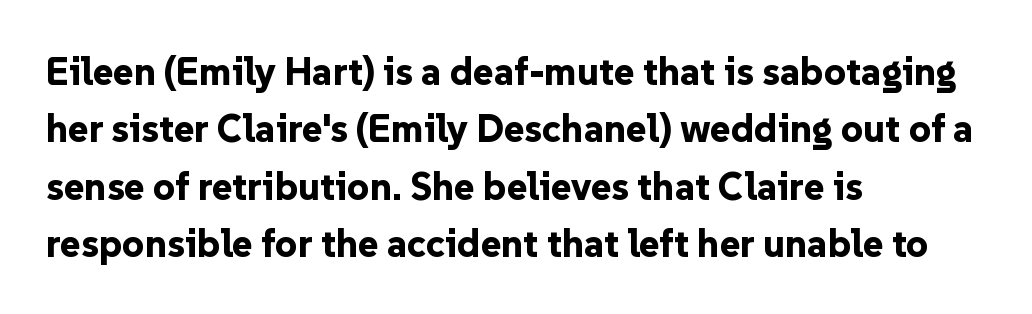
A clean baseline with only descenders dipping below it. Between one letter and the next there's only the usual sliver of space. Heft: maximum for text — a bold. Leading: standard.
